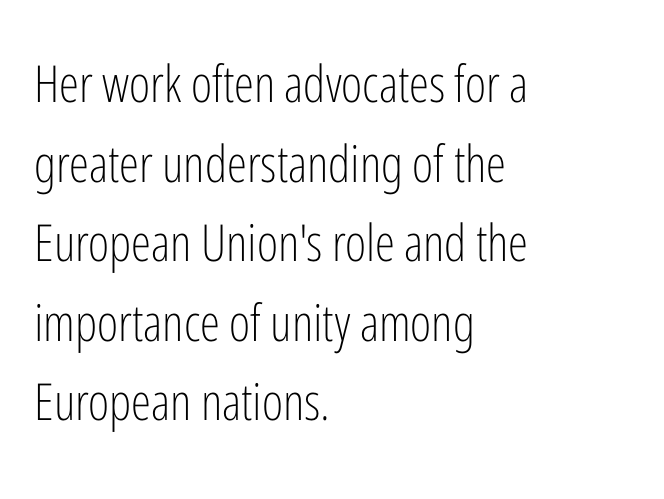
The image shows 51 px light, condensed sans-serif type, upright; set left-aligned, normal line spacing (1.56x), normal letter spacing, not underlined; low stroke contrast and a medium x-height.
